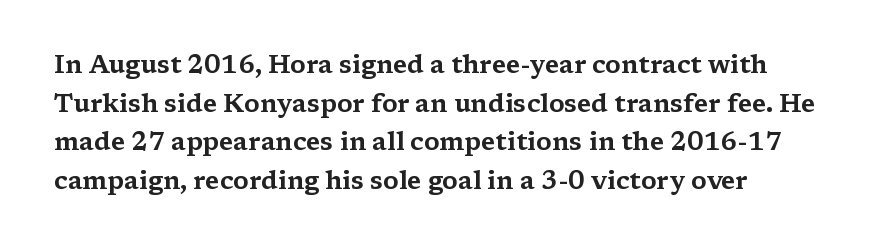
The image shows 25 px text type, upright; set normal line spacing (1.55x), normal letter spacing, not underlined.
